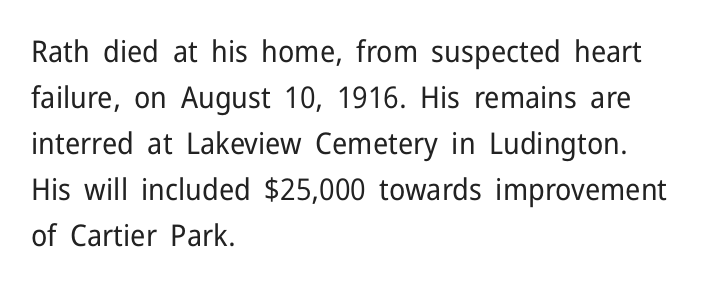
The block of text has a typical density, with ordinary space between rows. A typesetter would call this proportional, since set widths differ per character. Standard letterfit; no display-style spreading of the glyphs. This rendering employs a face without finishing strokes, i.e., a sans-serif. Every stem runs plumb, perpendicular to the baseline.
